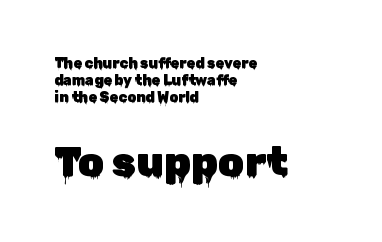
Q: Is the text italic (slanted)? A: No, it is upright.
Q: Is the typeface a serif or a sans-serif typeface? A: Sans-serif.
Q: Is the text underlined? A: No.
Q: How is the paragraph aligned? A: Left-aligned.
Q: Is the spacing between letters normal or unusually wide? A: Normal.
Q: Which block of text is set in a larger size, the first (top) or the second (bottom)? A: The second (bottom) one.
Q: Width (condensed, normal, or wide)? A: Normal.
Q: Stroke contrast? A: Low.
Q: x-height? A: Medium.
Q: Monospaced? A: No.
